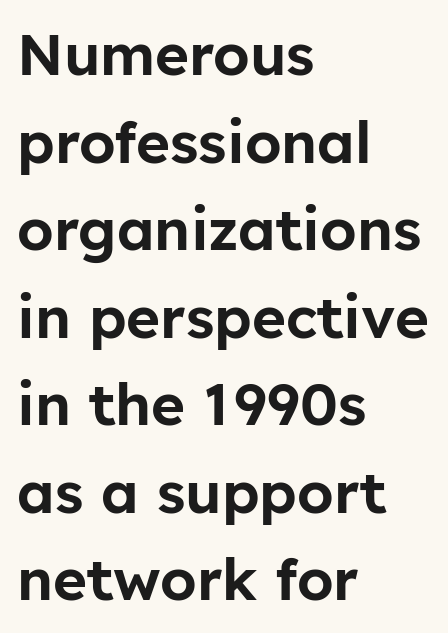
The image shows 58 px sans-serif type, upright; set left-aligned, normal line spacing (1.51x), normal letter spacing, not underlined; low stroke contrast and a medium x-height.
